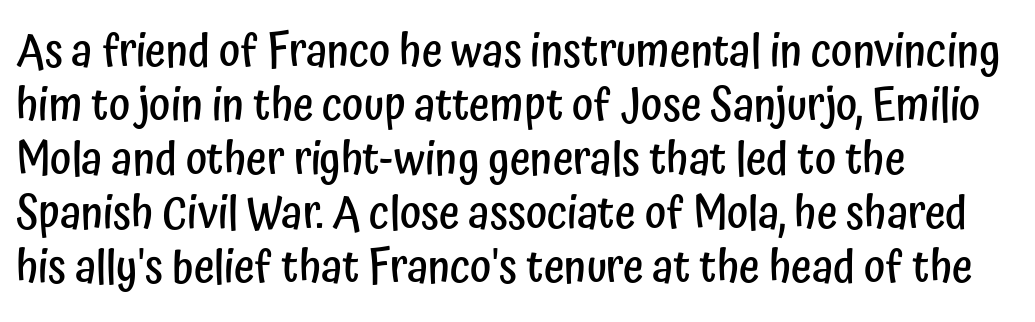
{"serif": "no", "italic": "no", "bold": "semi", "weight": "semibold", "width": "condensed", "stroke_contrast": "low", "x_height": "medium", "monospaced": "no", "underline": "no", "align": "left", "line_spacing_ratio": 1.2, "letter_spacing": "normal", "letter_spacing_em": 0.0, "glyph_px": 45}
